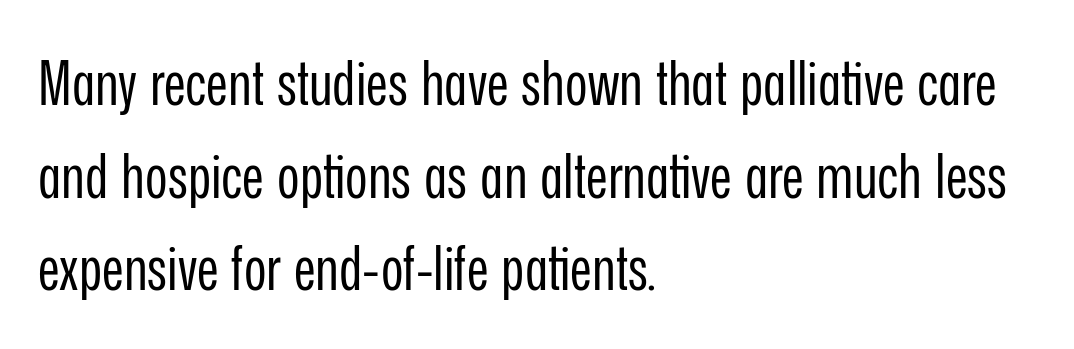
Q: Is the text bold? A: No.
Q: Is the text italic (slanted)? A: No, it is upright.
Q: Is the typeface a serif or a sans-serif typeface? A: Sans-serif.
Q: Is the text underlined? A: No.
Q: How is the paragraph aligned? A: Left-aligned.
Q: Is the spacing between letters normal or unusually wide? A: Normal.
Q: Is the spacing between lines tight, normal or loose? A: Normal.
Q: Width (condensed, normal, or wide)? A: Condensed.
Q: Stroke contrast? A: Low.
Q: x-height? A: Medium.
Q: Monospaced? A: No.
